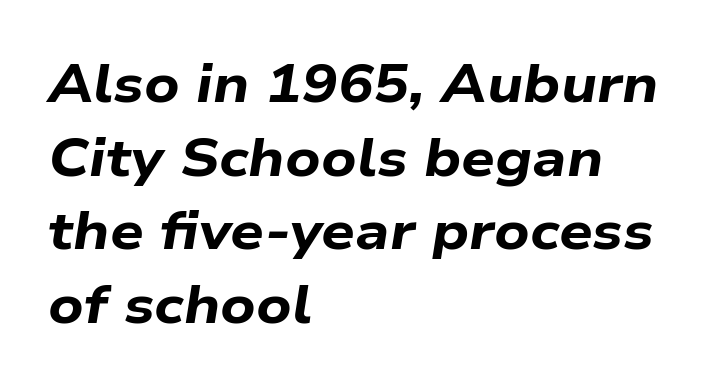
The image shows 53 px bold, wide type, italic (leaning right); set left-aligned, normal line spacing (1.39x), normal letter spacing, not underlined; low stroke contrast and a medium x-height.
